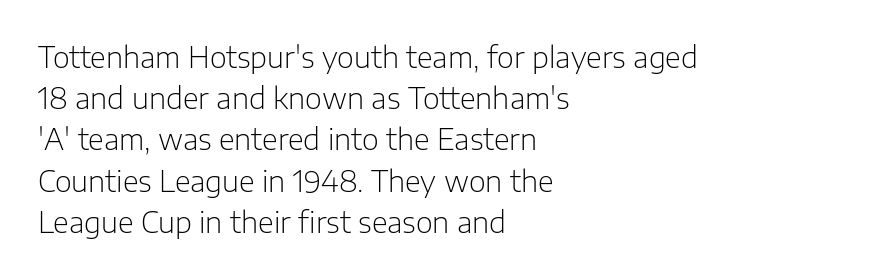
Observe the absence of serifs on each vertical stroke in this sample. Underlining? Definitely not there. Every stem runs plumb, perpendicular to the baseline. The face looks like a standard text weight, possibly lighter. You could call the tracking neutral — neither tight nor loose. In terms of leading, this rendering sits right in the middle.
